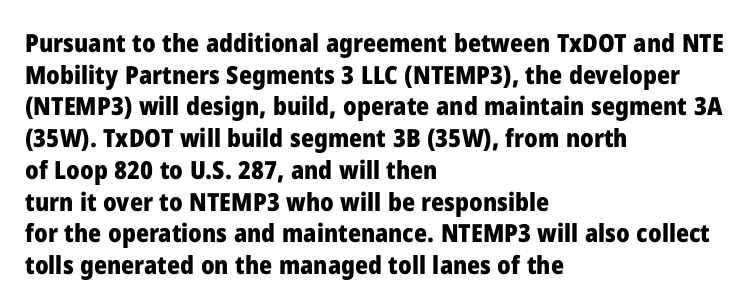
Short and long lines alike share a common starting point at left. The vertical gap from one line to the next is medium. Does the lettering tilt? It doesn't — this is upright. Underline: absent. The tracking reads as untouched default to a designer's eye. Chunky letters — that's bold for sure.
